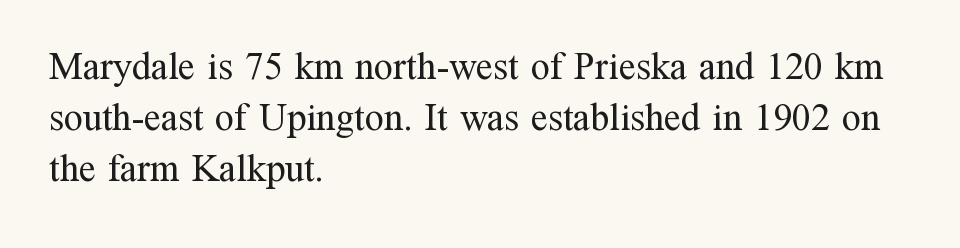
No chunkiness to these letters — they're not bold. Posture: upright roman. This sample uses plain, unmodified letter spacing. Character widths vary here, with narrow letters taking less room than wide ones. Glance below the letters and you will spot only blank space. Horizontally, the lines are justified to the leading edge only.
